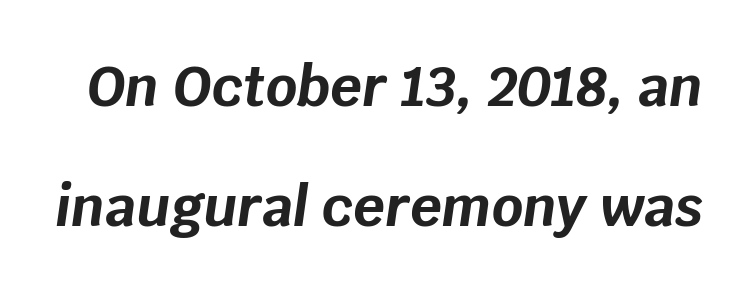
{"italic": "yes", "lean": "right", "slant_degrees": 8, "bold": "yes", "weight": "bold", "width": "normal", "stroke_contrast": "low", "x_height": "large", "monospaced": "no", "underline": "no", "line_spacing": "loose", "line_spacing_ratio": 2.19, "letter_spacing": "normal", "letter_spacing_em": 0.0, "glyph_px": 55}
